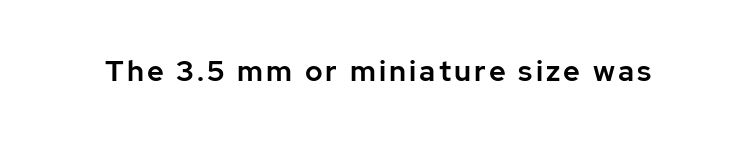
The image shows 29 px sans-serif type, upright; set not underlined; low stroke contrast and a medium x-height.
